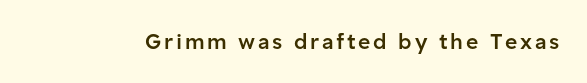
{"italic": "no", "bold": "semi", "underline": "no", "glyph_px": 21}
